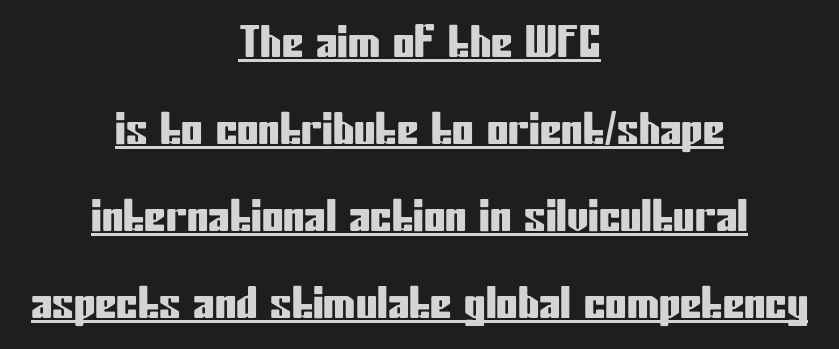
Q: Is the text italic (slanted)? A: No, it is upright.
Q: Is the typeface a serif or a sans-serif typeface? A: Sans-serif.
Q: Is the text underlined? A: Yes.
Q: How is the paragraph aligned? A: Centered.
Q: Is the spacing between letters normal or unusually wide? A: Normal.
Q: Is the spacing between lines tight, normal or loose? A: Loose.
Q: Width (condensed, normal, or wide)? A: Condensed.
Q: Stroke contrast? A: Low.
Q: x-height? A: Medium.
Q: Monospaced? A: No.
